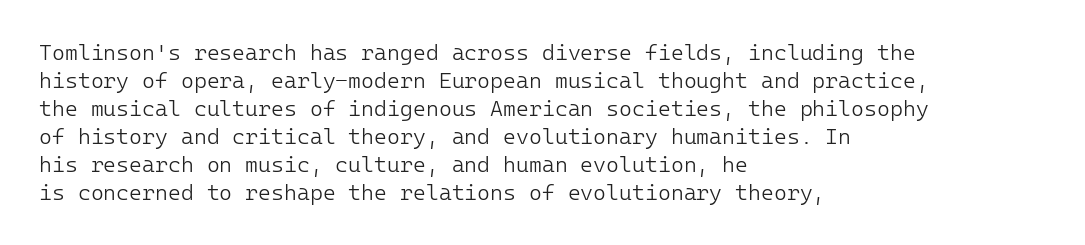
The image shows 22 px text type, upright; set left-aligned, normal line spacing (1.27x), normal letter spacing, not underlined.
